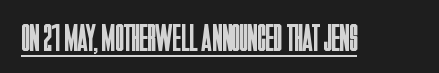
Check where the strokes stop: nothing finishes them off — pure sans. Is the letter spacing exaggerated? No — it looks like the ordinary default. A typographer would call this underscored text. The rendering uses natural spacing where letterforms have individual widths. It's the straight-up-and-down kind of type.
